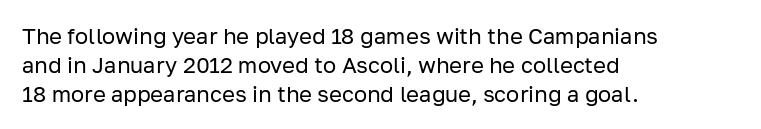
No extra ink here — the face is not bold. The ragged edge is on the right, which tells us the setting is flush left. Decoration check: the copy has no underline. Between one letter and the next there's only the usual sliver of space. No italicization has been applied; the sample stays upright. Successive baselines arrive at the customary interval.
